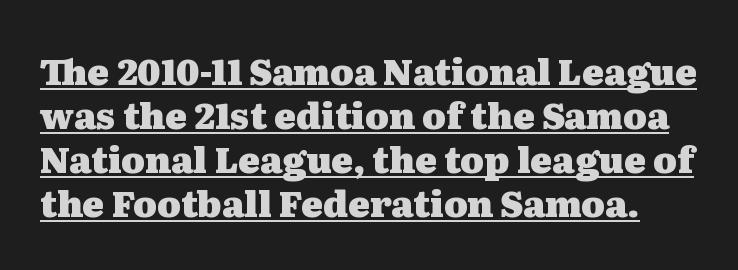
The glyphs have the mass of a bold cut. Descenders here cross a horizontal rule under the line. Italic: no, the glyphs are upright roman. You could call the tracking neutral — neither tight nor loose. Little horizontal feet cap the strokes, marking this as serif type.
